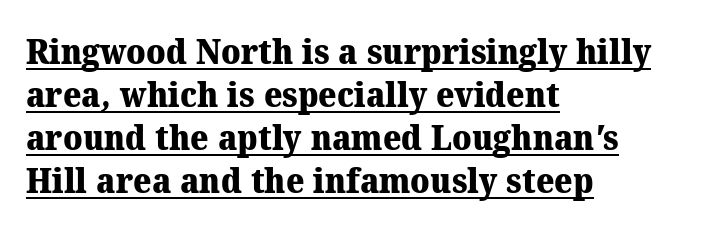
{"serif": "yes", "bold": "yes", "weight": "heavy", "width": "normal", "stroke_contrast": "medium", "x_height": "medium", "monospaced": "no", "underline": "yes", "align": "left", "line_spacing_ratio": 1.23, "letter_spacing": "normal", "letter_spacing_em": 0.0, "glyph_px": 35}
